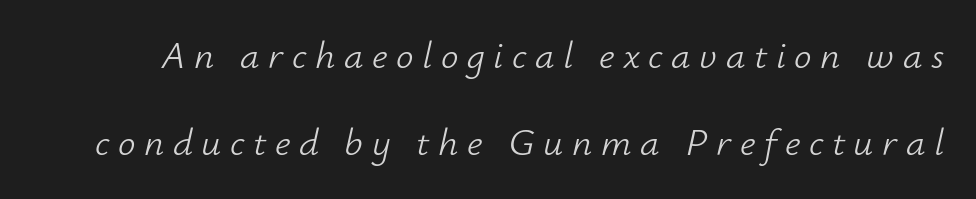
Q: Is the text bold? A: No.
Q: Is the text italic (slanted)? A: Yes, it leans right by about 12 degrees.
Q: Is the text underlined? A: No.
Q: Is the spacing between letters normal or unusually wide? A: Unusually wide.
Q: Is the spacing between lines tight, normal or loose? A: Loose.
Q: Width (condensed, normal, or wide)? A: Normal.
Q: Stroke contrast? A: Low.
Q: x-height? A: Small.
Q: Monospaced? A: No.
